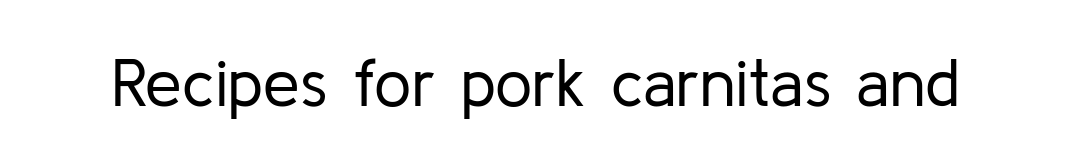
The image shows 66 px regular-weight sans-serif type, upright; set normal letter spacing, not underlined; low stroke contrast and a medium x-height.
